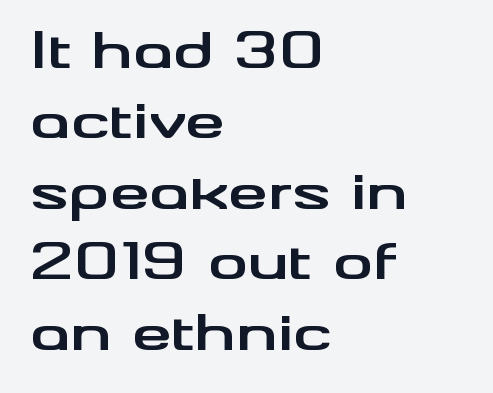
When letters stand straight like this, we call the style roman or upright. In CSS terms this would be text-align: left. The face used here is rendered with its standard letterfit. Whoever set this chose a conventional vertical rhythm. Bare-footed words on every line.
